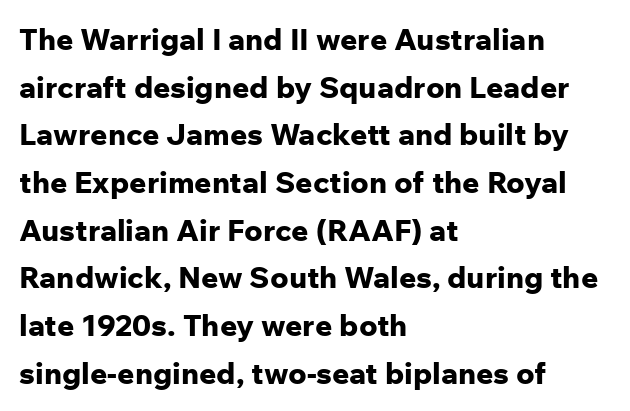
Q: Is the text bold? A: Yes.
Q: Is the text italic (slanted)? A: No, it is upright.
Q: Is the typeface a serif or a sans-serif typeface? A: Sans-serif.
Q: Is the text underlined? A: No.
Q: How is the paragraph aligned? A: Left-aligned.
Q: Is the spacing between letters normal or unusually wide? A: Normal.
Q: Is the spacing between lines tight, normal or loose? A: Normal.
Q: Width (condensed, normal, or wide)? A: Normal.
Q: Stroke contrast? A: Low.
Q: x-height? A: Medium.
Q: Monospaced? A: No.
